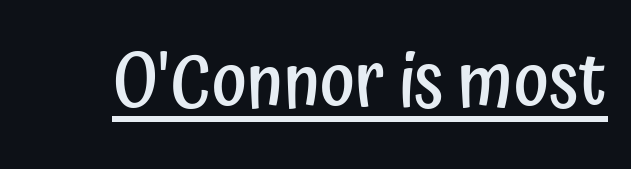
{"serif": "no", "italic": "no", "bold": "semi", "weight": "semibold", "width": "condensed", "stroke_contrast": "low", "x_height": "medium", "monospaced": "no", "underline": "yes", "letter_spacing": "normal", "letter_spacing_em": 0.0, "glyph_px": 74}
